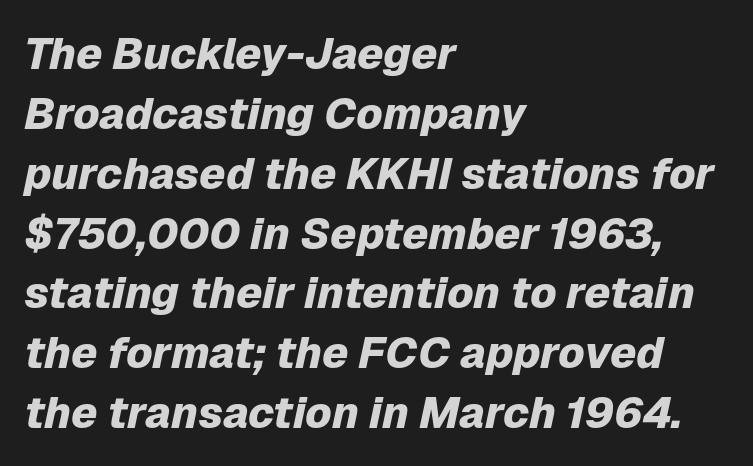
The lettering tilts uniformly, giving the passage an italic look. Line beginnings align vertically; line endings do not. Here the designer chose a conventional face with non-uniform glyph widths. Check the space under the baseline: it is left empty. A dark, heavy texture on the line: the type is bold. Whoever set this chose a conventional vertical rhythm.
